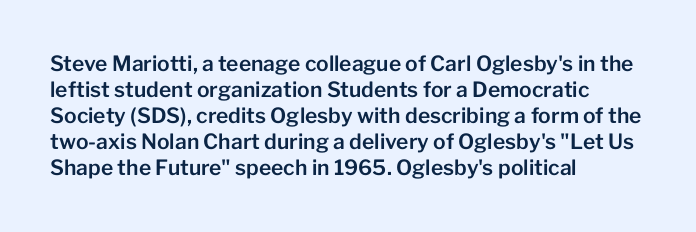
The typesetter chose a ragged-right arrangement here. The type sits square on the baseline with zero lean. There is no visible air inserted between adjacent glyphs. Has an underline been added? It has not.
